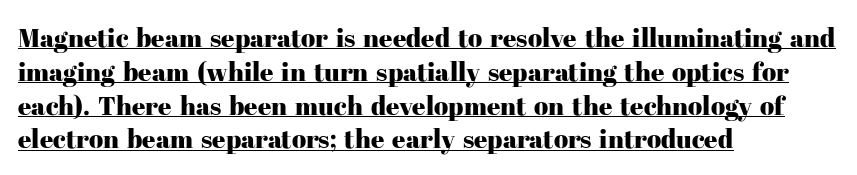
Q: Is the text italic (slanted)? A: No, it is upright.
Q: Is the text underlined? A: Yes.
Q: How is the paragraph aligned? A: Left-aligned.
Q: Is the spacing between letters normal or unusually wide? A: Normal.
Q: Is the spacing between lines tight, normal or loose? A: Normal.
